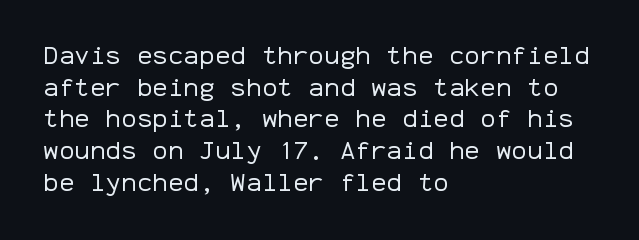
Q: Is the text bold? A: No.
Q: Is the text italic (slanted)? A: No, it is upright.
Q: Is the text underlined? A: No.
Q: How is the paragraph aligned? A: Left-aligned.
Q: Is the spacing between letters normal or unusually wide? A: Normal.
